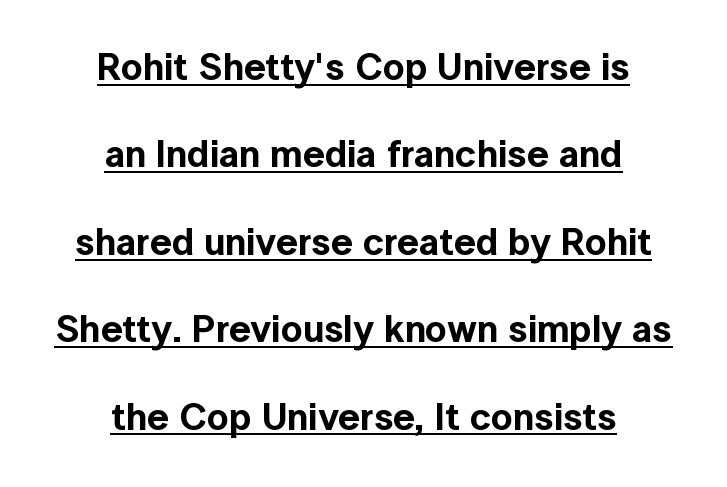
The image shows 38 px sans-serif type, upright; set centered, loose line spacing (2.3x), normal letter spacing, underlined; a medium x-height.
